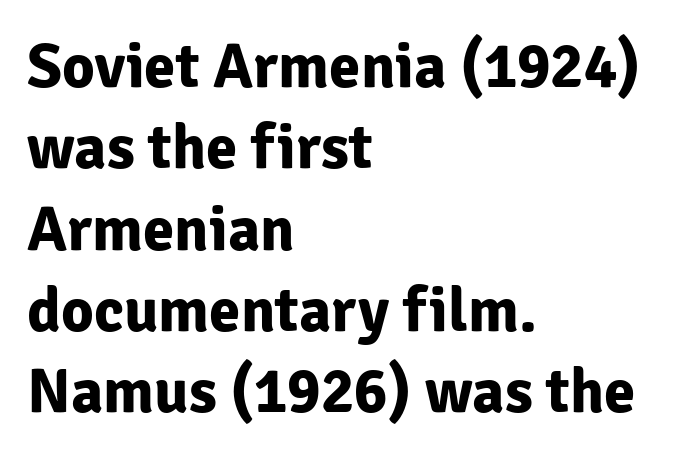
Q: Is the text bold? A: Yes.
Q: Is the text italic (slanted)? A: No, it is upright.
Q: Is the typeface a serif or a sans-serif typeface? A: Sans-serif.
Q: Is the text underlined? A: No.
Q: How is the paragraph aligned? A: Left-aligned.
Q: Is the spacing between letters normal or unusually wide? A: Normal.
Q: Is the spacing between lines tight, normal or loose? A: Normal.
Q: Width (condensed, normal, or wide)? A: Normal.
Q: Stroke contrast? A: Low.
Q: x-height? A: Medium.
Q: Monospaced? A: No.
